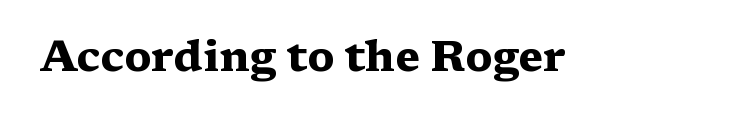
Q: Is the text bold? A: Yes.
Q: Is the text italic (slanted)? A: No, it is upright.
Q: Is the typeface a serif or a sans-serif typeface? A: Serif.
Q: Is the text underlined? A: No.
Q: Is the spacing between letters normal or unusually wide? A: Normal.
Q: Width (condensed, normal, or wide)? A: Wide.
Q: Stroke contrast? A: Medium.
Q: x-height? A: Medium.
Q: Monospaced? A: No.
